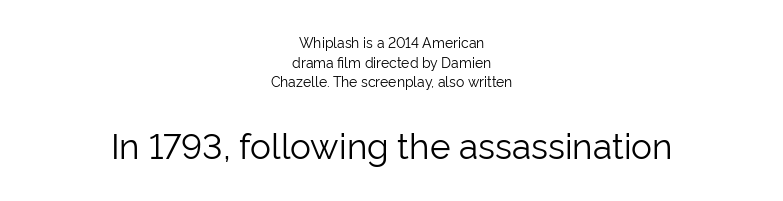
Q: Is the text bold? A: No.
Q: Is the text italic (slanted)? A: No, it is upright.
Q: Is the typeface a serif or a sans-serif typeface? A: Sans-serif.
Q: Is the text underlined? A: No.
Q: How is the paragraph aligned? A: Centered.
Q: Is the spacing between letters normal or unusually wide? A: Normal.
Q: Is the spacing between lines tight, normal or loose? A: Normal.
Q: Which block of text is set in a larger size, the first (top) or the second (bottom)? A: The second (bottom) one.
Q: Width (condensed, normal, or wide)? A: Normal.
Q: Stroke contrast? A: Low.
Q: x-height? A: Medium.
Q: Monospaced? A: No.
